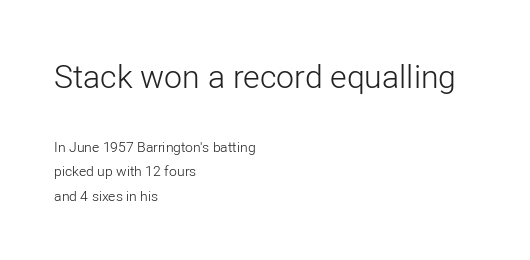
The image shows 32 px light sans-serif type, upright; set left-aligned, line spacing 1.78x, normal letter spacing, not underlined; the first (top) block is 2.29x larger; low stroke contrast and a medium x-height.
